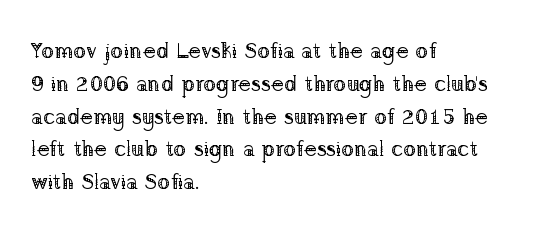
Q: Is the text bold? A: No.
Q: Is the text italic (slanted)? A: No, it is upright.
Q: Is the text underlined? A: No.
Q: How is the paragraph aligned? A: Left-aligned.
Q: Is the spacing between letters normal or unusually wide? A: Normal.
Q: Is the spacing between lines tight, normal or loose? A: Normal.
